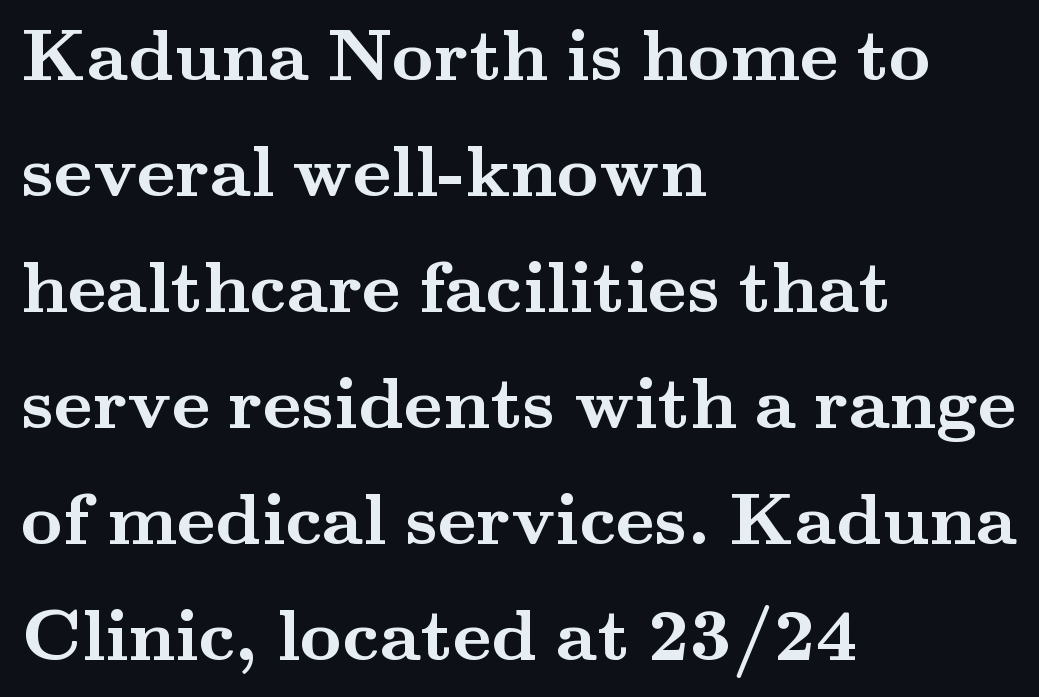
Q: Is the text bold? A: Yes.
Q: Is the text italic (slanted)? A: No, it is upright.
Q: Is the typeface a serif or a sans-serif typeface? A: Serif.
Q: Is the text underlined? A: No.
Q: How is the paragraph aligned? A: Left-aligned.
Q: Is the spacing between letters normal or unusually wide? A: Normal.
Q: Is the spacing between lines tight, normal or loose? A: Normal.
Q: Width (condensed, normal, or wide)? A: Wide.
Q: Stroke contrast? A: Medium.
Q: x-height? A: Small.
Q: Monospaced? A: No.
